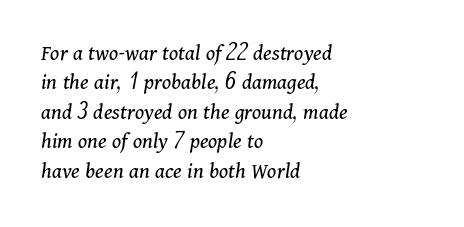
The rendering applies a slant to the glyphs. In CSS terms this would be text-align: left. The passage shown is not underscored anywhere. A quiet, ordinary-to-light weight characterises the typeface. Between one letter and the next there's only the usual sliver of space.
